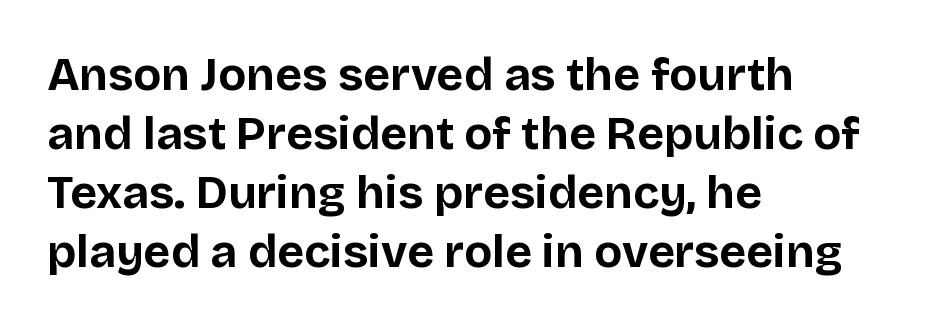
Q: Is the text bold? A: Yes.
Q: Is the text italic (slanted)? A: No, it is upright.
Q: Is the typeface a serif or a sans-serif typeface? A: Sans-serif.
Q: Is the text underlined? A: No.
Q: How is the paragraph aligned? A: Left-aligned.
Q: Is the spacing between letters normal or unusually wide? A: Normal.
Q: Is the spacing between lines tight, normal or loose? A: Normal.
Q: Width (condensed, normal, or wide)? A: Normal.
Q: Stroke contrast? A: Low.
Q: x-height? A: Large.
Q: Monospaced? A: No.
